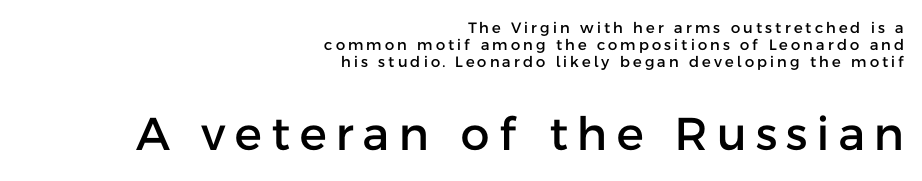
Rule under the text: the space is simply empty. A flush-right, rag-left setting is used for this passage. Here the designer chose a conventional face with non-uniform glyph widths. Very little white space separates one row of letters from the next.
